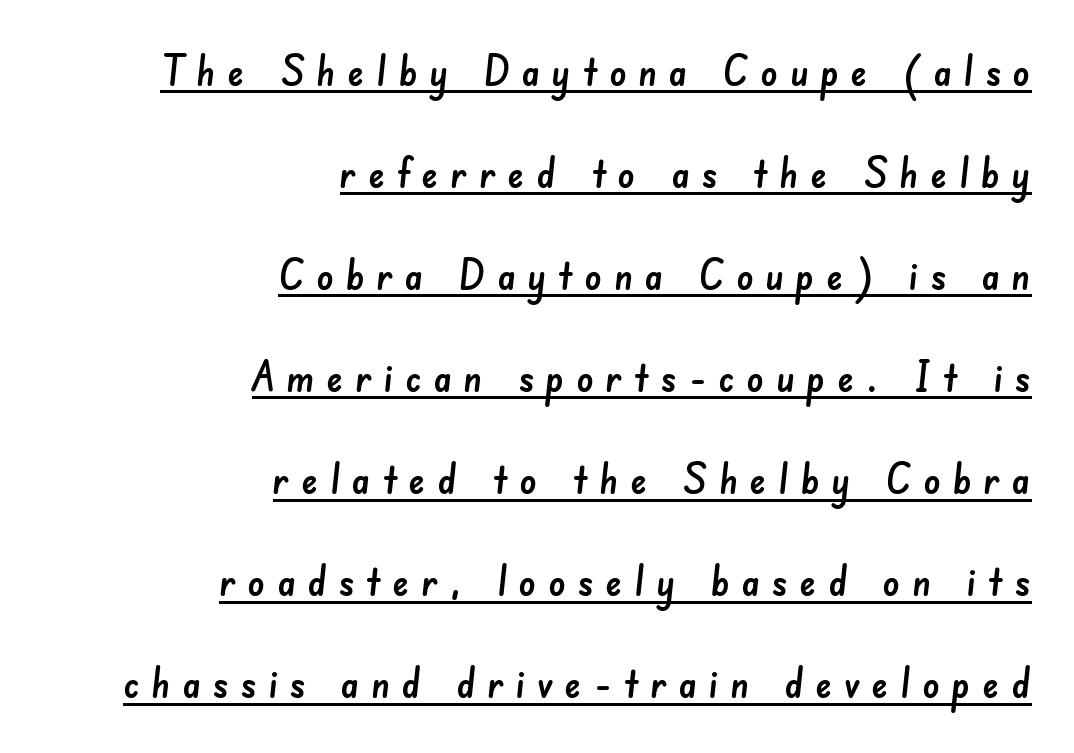
Q: Is the typeface a serif or a sans-serif typeface? A: Sans-serif.
Q: Is the text underlined? A: Yes.
Q: How is the paragraph aligned? A: Right-aligned.
Q: Is the spacing between letters normal or unusually wide? A: Unusually wide.
Q: Is the spacing between lines tight, normal or loose? A: Loose.
Q: Width (condensed, normal, or wide)? A: Normal.
Q: Stroke contrast? A: Low.
Q: x-height? A: Small.
Q: Monospaced? A: No.
